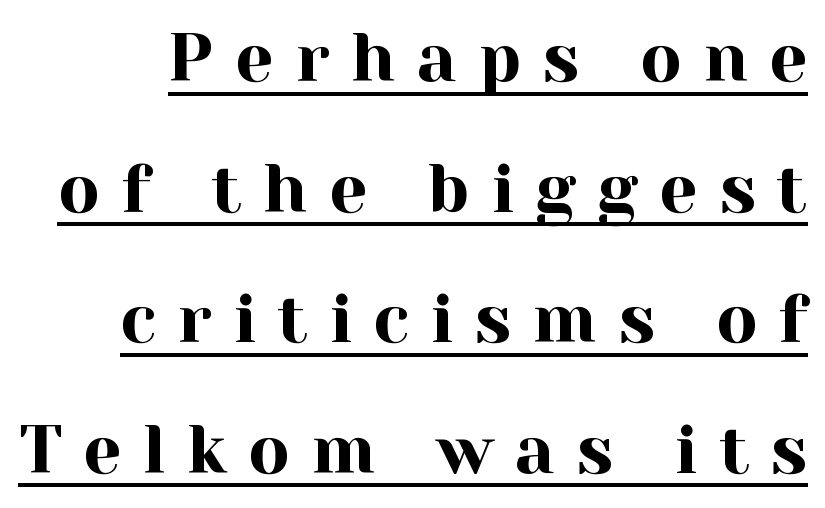
Q: Is the text italic (slanted)? A: No, it is upright.
Q: Is the typeface a serif or a sans-serif typeface? A: Serif.
Q: Is the text underlined? A: Yes.
Q: Is the spacing between letters normal or unusually wide? A: Unusually wide.
Q: Is the spacing between lines tight, normal or loose? A: Loose.
Q: Width (condensed, normal, or wide)? A: Normal.
Q: x-height? A: Medium.
Q: Monospaced? A: No.
